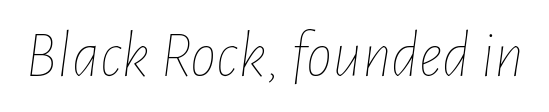
{"italic": "yes", "lean": "right", "slant_degrees": 7, "bold": "no", "weight": "thin", "width": "condensed", "stroke_contrast": "low", "x_height": "medium", "monospaced": "no", "underline": "no", "letter_spacing": "normal", "letter_spacing_em": 0.0, "glyph_px": 66}
